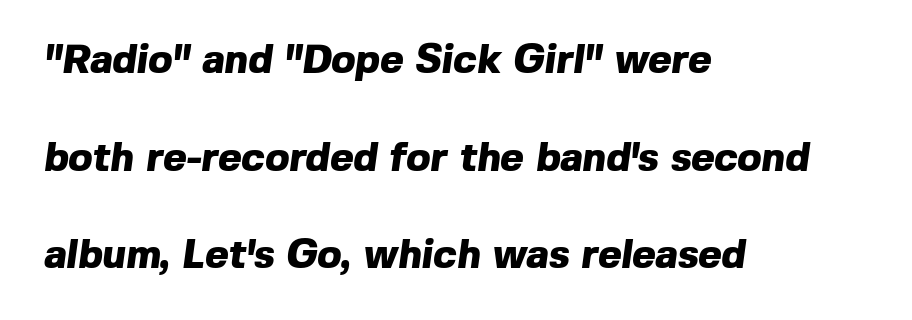
The image shows 40 px heavy sans-serif type; set left-aligned, loose line spacing (2.44x), normal letter spacing, not underlined; a medium x-height.
